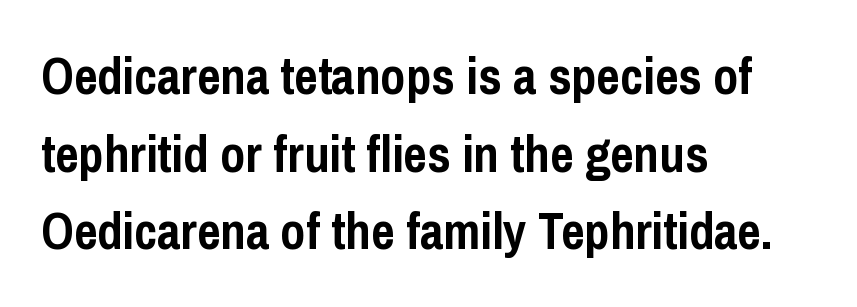
The image shows 51 px semibold, condensed sans-serif type, upright; set left-aligned, normal line spacing (1.52x), normal letter spacing, not underlined; low stroke contrast and a medium x-height.
